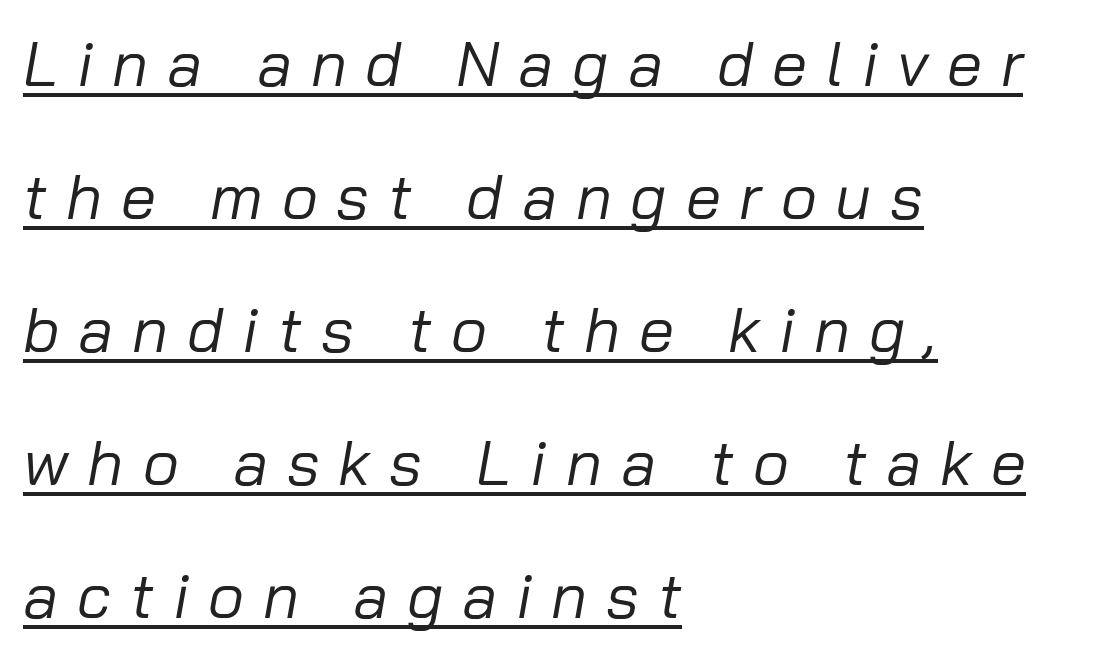
The image shows 63 px regular-weight type, italic (leaning right); set left-aligned, loose line spacing (2.11x), unusually wide letter spacing (+0.3 em), underlined; low stroke contrast and a medium x-height.
